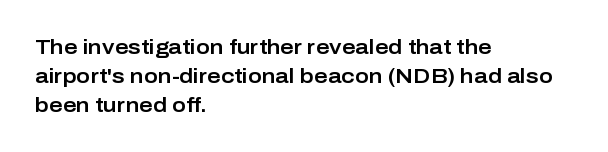
The image shows 21 px text type, upright; set left-aligned, normal line spacing (1.37x), normal letter spacing, not underlined.
